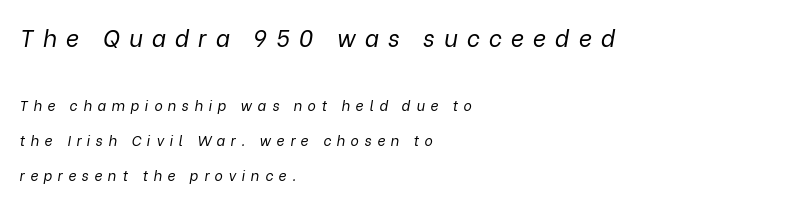
The image shows 23 px text type, italic (leaning right); set left-aligned, loose line spacing (2.48x), unusually wide letter spacing (+0.4 em), not underlined; the first (top) block is 1.64x larger.
